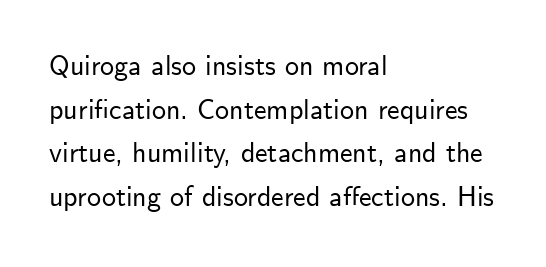
The image shows 28 px sans-serif type, upright; set left-aligned, normal line spacing (1.56x), normal letter spacing, not underlined; low stroke contrast and a small x-height.
